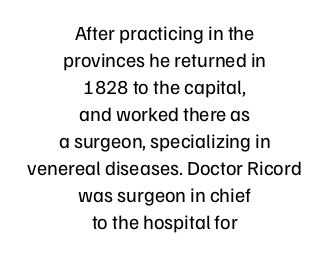
Q: Is the text bold? A: No.
Q: Is the text italic (slanted)? A: No, it is upright.
Q: Is the text underlined? A: No.
Q: How is the paragraph aligned? A: Centered.
Q: Is the spacing between letters normal or unusually wide? A: Normal.
Q: Is the spacing between lines tight, normal or loose? A: Normal.
